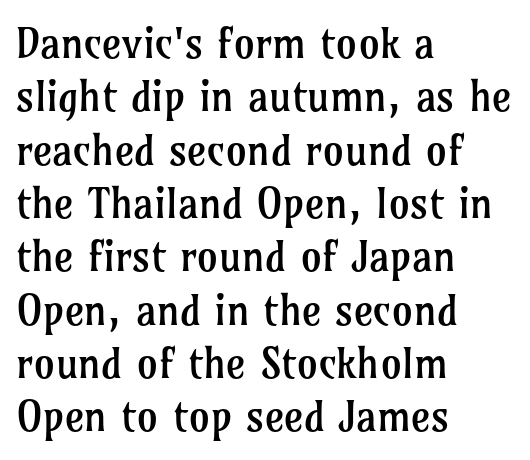
{"serif": "yes", "italic": "no", "bold": "no", "weight": "regular", "width": "normal", "stroke_contrast": "low", "x_height": "medium", "monospaced": "no", "underline": "no", "align": "left", "line_spacing": "normal", "line_spacing_ratio": 1.27, "letter_spacing": "normal", "letter_spacing_em": 0.0, "glyph_px": 42}
